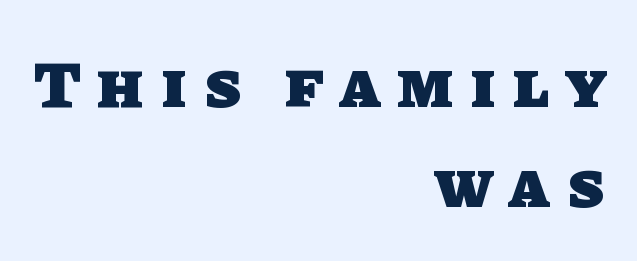
The image shows 66 px heavy sans-serif type; set right-aligned, normal line spacing (1.51x), unusually wide letter spacing (+0.27 em), not underlined; low stroke contrast and a large x-height.
